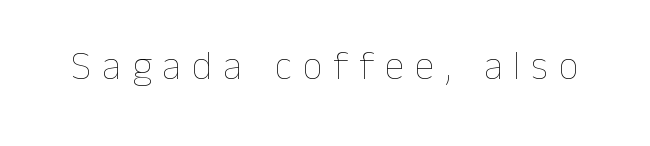
{"italic": "no", "bold": "no", "weight": "thin", "width": "normal", "stroke_contrast": "low", "x_height": "medium", "monospaced": "no", "underline": "no", "letter_spacing": "wide", "letter_spacing_em": 0.27, "glyph_px": 40}
